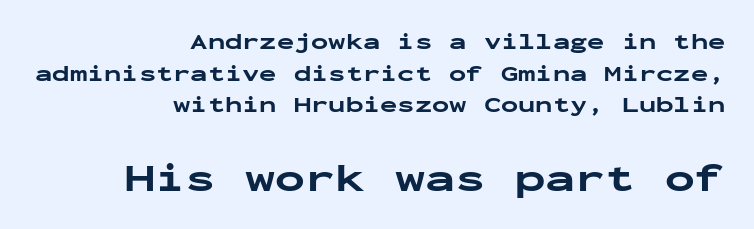
If you squint, the bottom block still reads clearly — it's the larger of the two. Descenders hang freely into open space. Characters follow at the spacing the type designer built in. This is the regular roman posture of the typeface. Notice how the passage keeps a crisp vertical edge on the right only. The typesetting leans heavy: a genuine bold.
